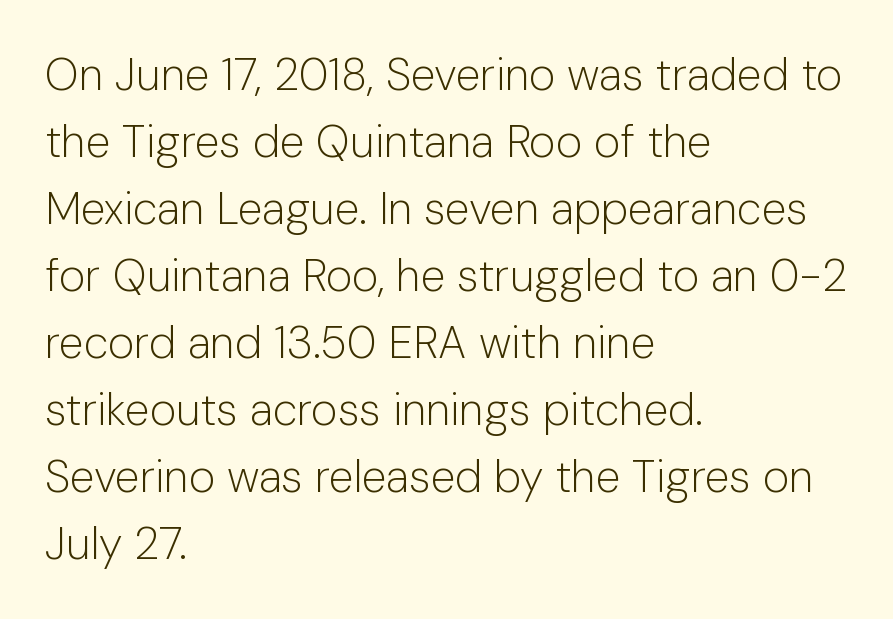
{"serif": "no", "italic": "no", "bold": "no", "weight": "light", "width": "normal", "stroke_contrast": "low", "x_height": "medium", "monospaced": "no", "underline": "no", "align": "left", "line_spacing": "normal", "line_spacing_ratio": 1.49, "letter_spacing": "normal", "letter_spacing_em": 0.0, "glyph_px": 45}
